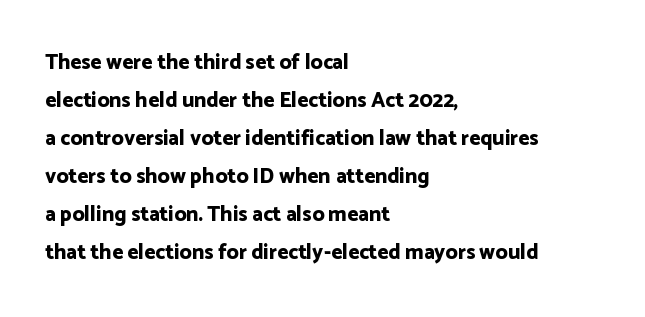
Q: Is the text bold? A: Yes.
Q: Is the text italic (slanted)? A: No, it is upright.
Q: Is the text underlined? A: No.
Q: How is the paragraph aligned? A: Left-aligned.
Q: Is the spacing between letters normal or unusually wide? A: Normal.
